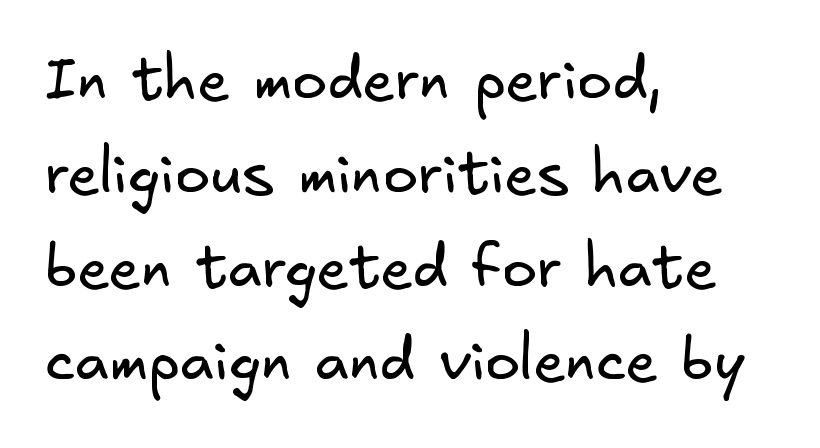
{"serif": "no", "bold": "no", "weight": "regular", "width": "normal", "stroke_contrast": "low", "x_height": "small", "underline": "no", "align": "left", "line_spacing": "normal", "line_spacing_ratio": 1.59, "letter_spacing": "normal", "letter_spacing_em": 0.0, "glyph_px": 59}
